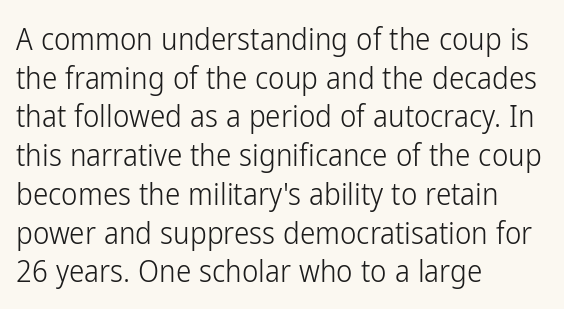
There is no visible air inserted between adjacent glyphs. What's the leading like? Ordinary, nothing unusual. Serifs: no, the terminals of the letterforms are clean. The rendering uses natural spacing where letterforms have individual widths. A bare baseline throughout the passage. No letter is thick-stroked: the sample isn't bold.
